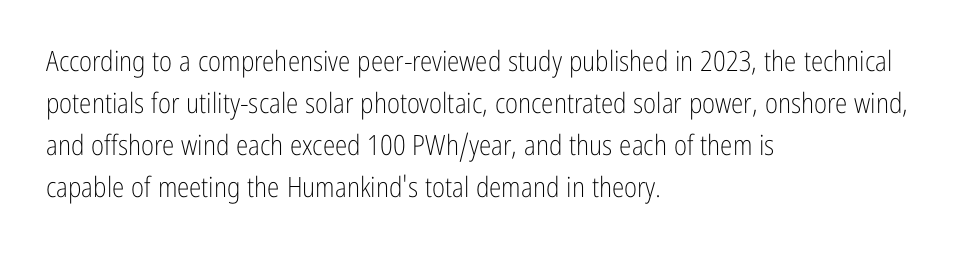
{"serif": "no", "italic": "no", "bold": "no", "weight": "light", "width": "condensed", "stroke_contrast": "low", "x_height": "medium", "monospaced": "no", "underline": "no", "align": "left", "line_spacing": "normal", "line_spacing_ratio": 1.5, "letter_spacing": "normal", "letter_spacing_em": 0.0, "glyph_px": 28}
